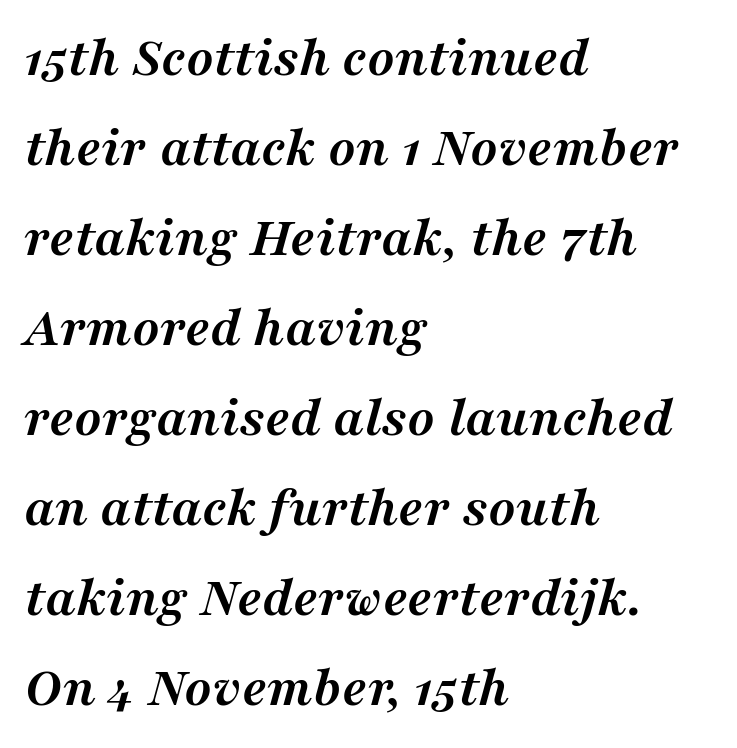
Interline gaps are of average width in this sample. If you drew a line through each stem, it would be angled. Each letter keeps its own natural width here, so spacing adapts to shape. Observe the ordinary spacing: letters are neighbours, not strangers. The zone under the glyphs is completely vacant.
